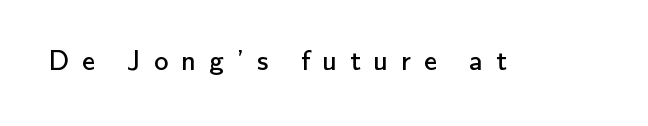
{"serif": "no", "italic": "no", "bold": "no", "weight": "regular", "width": "normal", "stroke_contrast": "low", "x_height": "small", "monospaced": "no", "underline": "no", "letter_spacing": "wide", "letter_spacing_em": 0.44, "glyph_px": 29}
